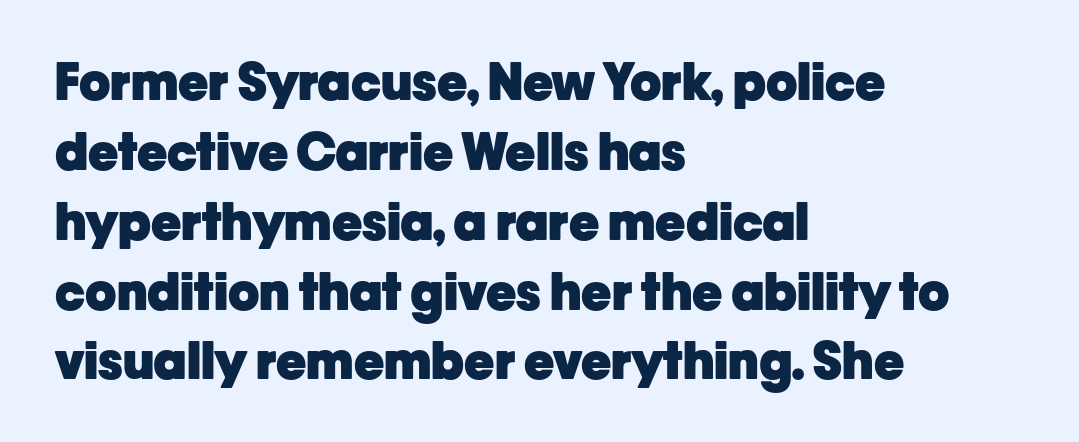
Q: Is the text bold? A: Yes.
Q: Is the text italic (slanted)? A: No, it is upright.
Q: Is the typeface a serif or a sans-serif typeface? A: Sans-serif.
Q: Is the text underlined? A: No.
Q: How is the paragraph aligned? A: Left-aligned.
Q: Is the spacing between letters normal or unusually wide? A: Normal.
Q: Is the spacing between lines tight, normal or loose? A: Normal.
Q: Width (condensed, normal, or wide)? A: Normal.
Q: Stroke contrast? A: Low.
Q: x-height? A: Medium.
Q: Monospaced? A: No.
